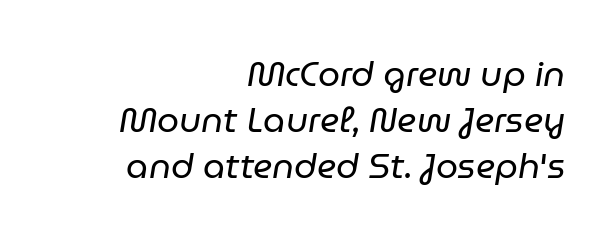
Q: Is the text bold? A: No.
Q: Is the text italic (slanted)? A: Yes, it leans right by about 9 degrees.
Q: Is the text underlined? A: No.
Q: How is the paragraph aligned? A: Right-aligned.
Q: Is the spacing between letters normal or unusually wide? A: Normal.
Q: Is the spacing between lines tight, normal or loose? A: Normal.
Q: Width (condensed, normal, or wide)? A: Normal.
Q: Stroke contrast? A: Low.
Q: x-height? A: Medium.
Q: Monospaced? A: No.
